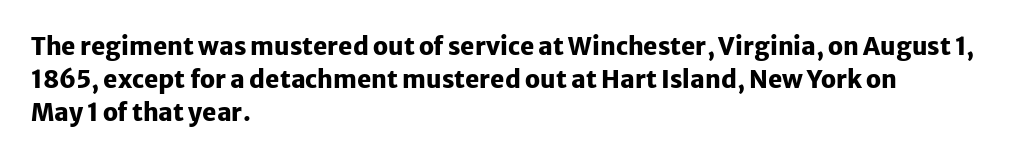
The tracking reads as untouched default to a designer's eye. Check the space under the baseline: it is left empty. The letters stand straight up with perfectly vertical stems. Each line starts at the same left margin while the right side varies. Weight check: bold — yes, fully. These lines sit exactly where default settings would place them.
